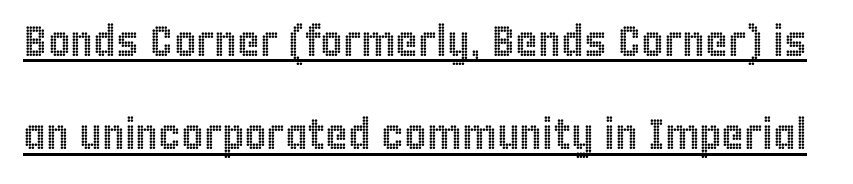
What's the leading like? Stretched, with rows far apart. Characters follow at the spacing the type designer built in. The face used here appears with an underline applied. Think of a printed novel: that variable character pitch is what you see here. Every character sits straight up, as roman type does.
